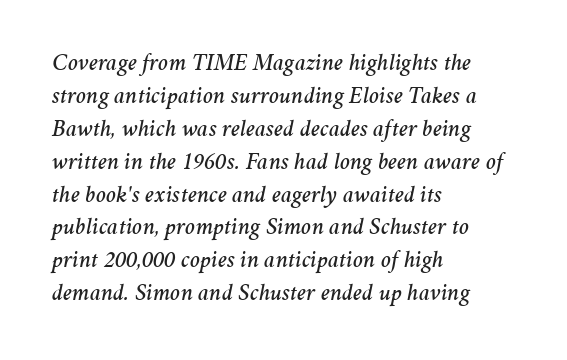
Q: Is the text italic (slanted)? A: Yes, it leans right by about 11 degrees.
Q: Is the text underlined? A: No.
Q: How is the paragraph aligned? A: Left-aligned.
Q: Is the spacing between letters normal or unusually wide? A: Normal.
Q: Is the spacing between lines tight, normal or loose? A: Normal.
